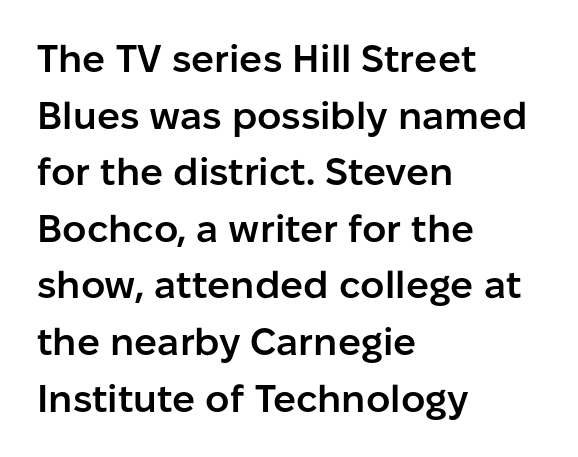
{"serif": "no", "italic": "no", "bold": "semi", "weight": "semibold", "width": "normal", "stroke_contrast": "low", "x_height": "medium", "monospaced": "no", "underline": "no", "align": "left", "line_spacing": "normal", "line_spacing_ratio": 1.49, "letter_spacing": "normal", "letter_spacing_em": 0.0, "glyph_px": 38}
